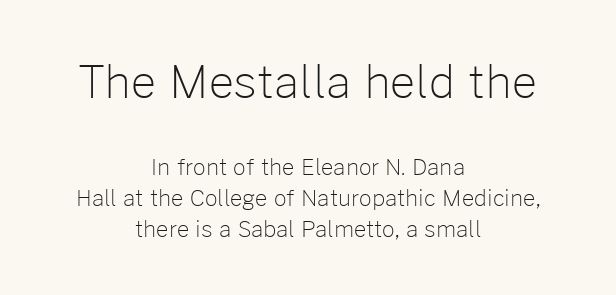
{"serif": "no", "italic": "no", "bold": "no", "weight": "light", "width": "normal", "stroke_contrast": "low", "x_height": "medium", "monospaced": "no", "underline": "no", "align": "center", "line_spacing": "normal", "line_spacing_ratio": 1.4, "letter_spacing": "normal", "letter_spacing_em": 0.0, "larger_block": "first", "size_ratio": 2.05, "glyph_px": 45}
